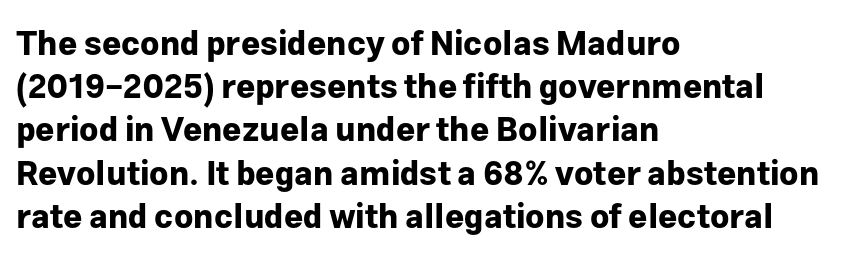
Q: Is the text bold? A: Yes.
Q: Is the text italic (slanted)? A: No, it is upright.
Q: Is the typeface a serif or a sans-serif typeface? A: Sans-serif.
Q: Is the text underlined? A: No.
Q: How is the paragraph aligned? A: Left-aligned.
Q: Is the spacing between letters normal or unusually wide? A: Normal.
Q: Is the spacing between lines tight, normal or loose? A: Normal.
Q: Width (condensed, normal, or wide)? A: Normal.
Q: Stroke contrast? A: Low.
Q: x-height? A: Medium.
Q: Monospaced? A: No.
